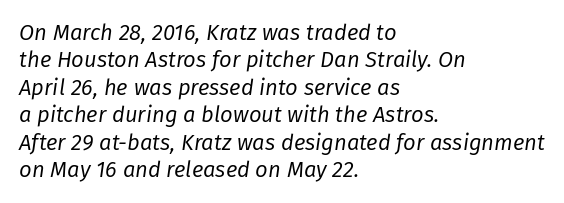
Q: Is the text bold? A: No.
Q: Is the text italic (slanted)? A: Yes, it leans right by about 8 degrees.
Q: Is the text underlined? A: No.
Q: How is the paragraph aligned? A: Left-aligned.
Q: Is the spacing between letters normal or unusually wide? A: Normal.
Q: Is the spacing between lines tight, normal or loose? A: Normal.
